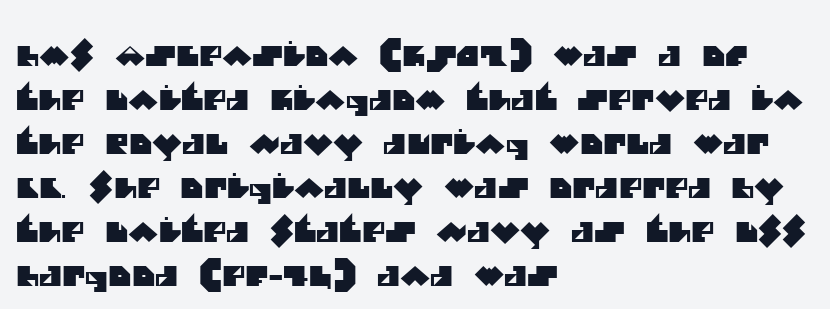
Q: Is the typeface a serif or a sans-serif typeface? A: Sans-serif.
Q: Is the text underlined? A: No.
Q: How is the paragraph aligned? A: Left-aligned.
Q: Is the spacing between letters normal or unusually wide? A: Normal.
Q: Is the spacing between lines tight, normal or loose? A: Normal.
Q: Width (condensed, normal, or wide)? A: Normal.
Q: Stroke contrast? A: Medium.
Q: x-height? A: Large.
Q: Monospaced? A: No.
